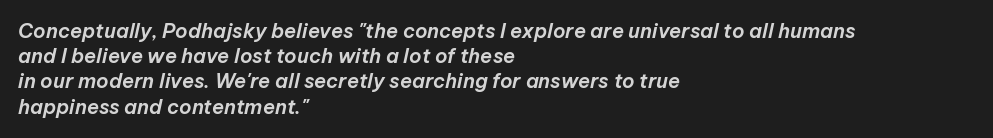
{"italic": "yes", "lean": "right", "slant_degrees": 12, "underline": "no", "align": "left", "line_spacing": "normal", "line_spacing_ratio": 1.26, "letter_spacing": "normal", "letter_spacing_em": 0.0, "glyph_px": 20}
